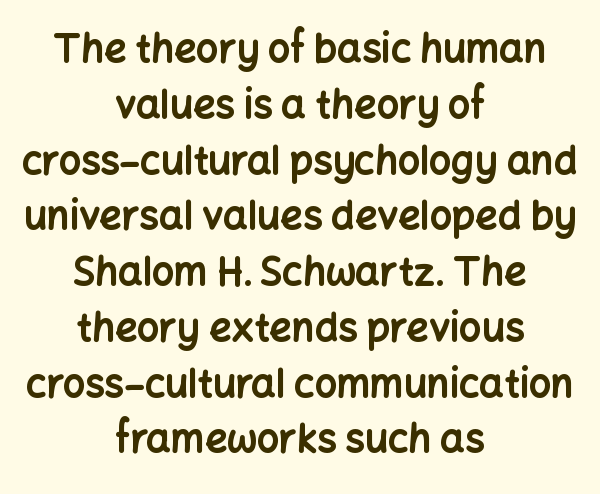
Q: Is the text bold? A: Yes.
Q: Is the text italic (slanted)? A: No, it is upright.
Q: Is the typeface a serif or a sans-serif typeface? A: Sans-serif.
Q: Is the text underlined? A: No.
Q: How is the paragraph aligned? A: Centered.
Q: Is the spacing between letters normal or unusually wide? A: Normal.
Q: Is the spacing between lines tight, normal or loose? A: Normal.
Q: Width (condensed, normal, or wide)? A: Normal.
Q: Stroke contrast? A: Low.
Q: x-height? A: Medium.
Q: Monospaced? A: No.
